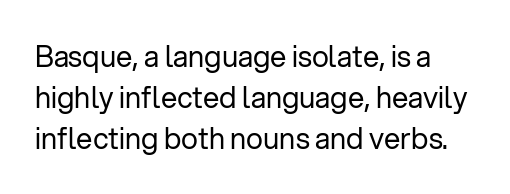
The image shows 29 px regular-weight sans-serif type, upright; set normal line spacing (1.41x), normal letter spacing, not underlined; low stroke contrast and a medium x-height.
